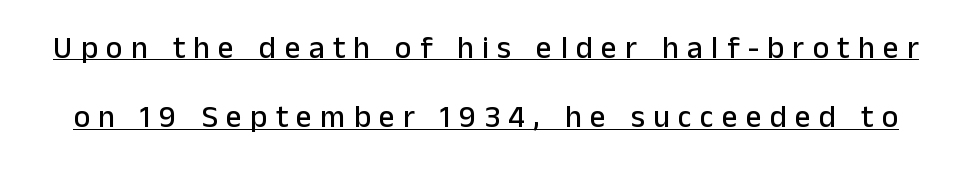
The rendered words wear a rule along their underside. Varying glyph widths throughout — classic text-font behaviour. Grotesque or geometric, the face here clearly has no serifs. The type sits square on the baseline with zero lean. The line texture is sparse and dotted thanks to wide tracking. What's the leading like? Stretched, with rows far apart.
